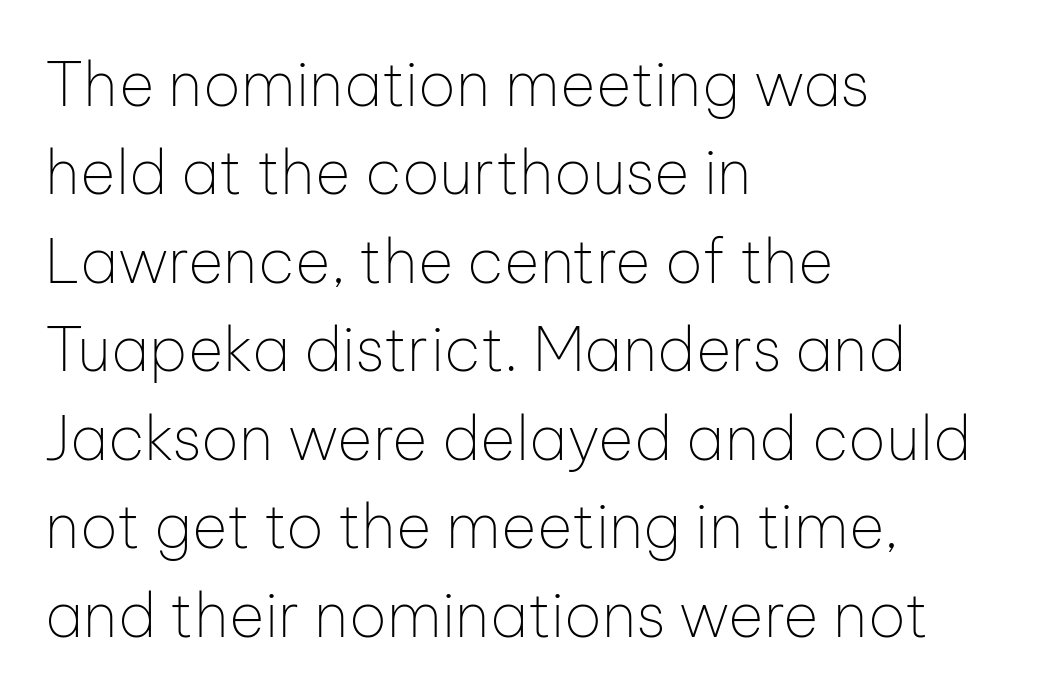
{"serif": "no", "italic": "no", "bold": "no", "weight": "thin", "width": "normal", "stroke_contrast": "low", "x_height": "medium", "monospaced": "no", "underline": "no", "align": "left", "line_spacing": "normal", "line_spacing_ratio": 1.45, "letter_spacing": "normal", "letter_spacing_em": 0.0, "glyph_px": 61}
